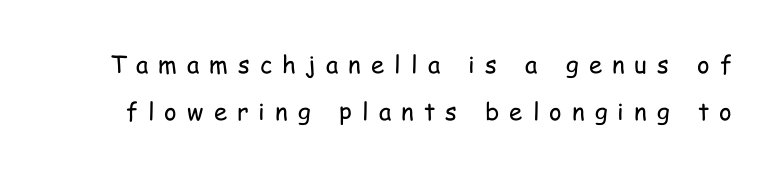
The image shows 24 px text type, upright; set loose line spacing (1.94x), unusually wide letter spacing (+0.42 em), not underlined.
